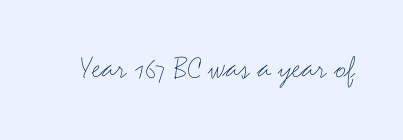
{"serif": "no", "bold": "no", "weight": "thin", "width": "wide", "stroke_contrast": "medium", "x_height": "small", "monospaced": "no", "underline": "no", "letter_spacing": "normal", "letter_spacing_em": 0.0, "glyph_px": 34}
